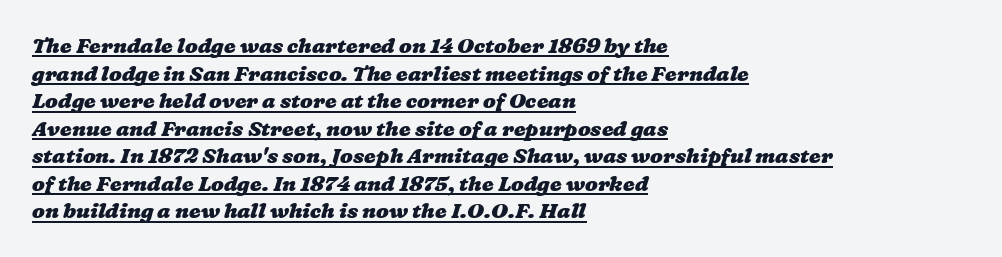
The image shows 21 px bold type; set left-aligned, normal line spacing (1.31x), normal letter spacing, underlined.
